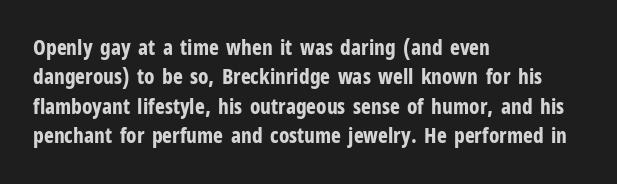
Q: Is the text bold? A: Yes.
Q: Is the text italic (slanted)? A: No, it is upright.
Q: Is the text underlined? A: No.
Q: How is the paragraph aligned? A: Left-aligned.
Q: Is the spacing between letters normal or unusually wide? A: Normal.
Q: Is the spacing between lines tight, normal or loose? A: Normal.
